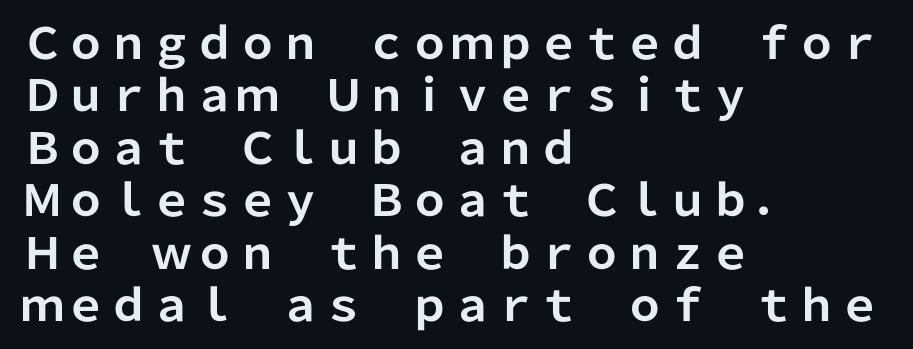
When letters stand straight like this, we call the style roman or upright. This rendering features lettering with no underline. As a designer I'd log this as weight 700, bold. These lines are rendered in a variable-pitch font.
